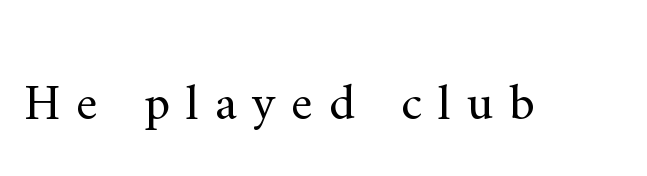
The image shows 52 px regular-weight serif type, upright; set unusually wide letter spacing (+0.3 em), not underlined; medium stroke contrast and a small x-height.
